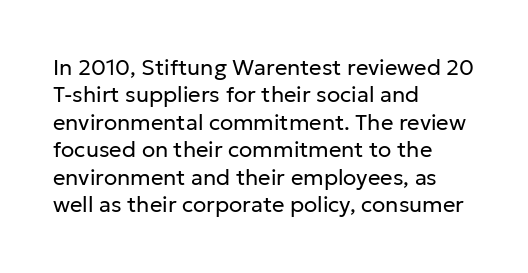
Q: Is the text bold? A: No.
Q: Is the text italic (slanted)? A: No, it is upright.
Q: Is the text underlined? A: No.
Q: How is the paragraph aligned? A: Left-aligned.
Q: Is the spacing between letters normal or unusually wide? A: Normal.
Q: Is the spacing between lines tight, normal or loose? A: Normal.
